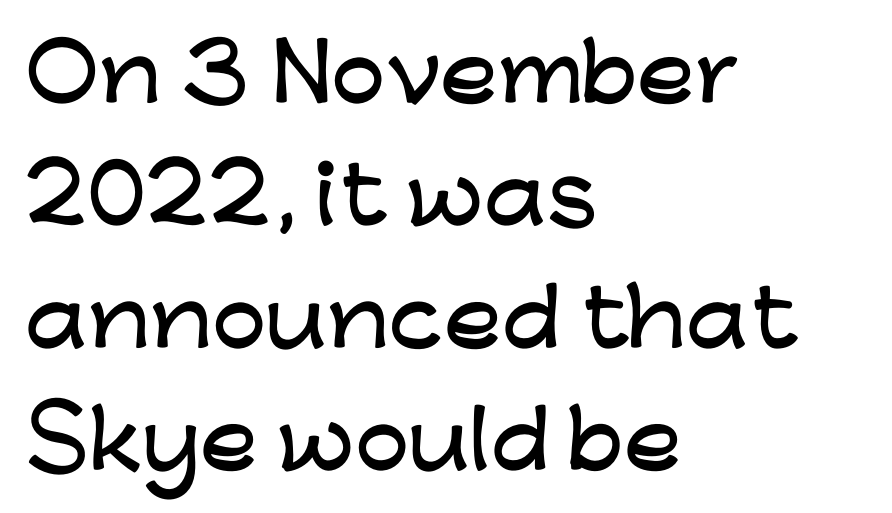
Q: Is the text italic (slanted)? A: No, it is upright.
Q: Is the typeface a serif or a sans-serif typeface? A: Sans-serif.
Q: Is the text underlined? A: No.
Q: How is the paragraph aligned? A: Left-aligned.
Q: Is the spacing between letters normal or unusually wide? A: Normal.
Q: Is the spacing between lines tight, normal or loose? A: Normal.
Q: Width (condensed, normal, or wide)? A: Wide.
Q: Stroke contrast? A: Low.
Q: x-height? A: Medium.
Q: Monospaced? A: No.
